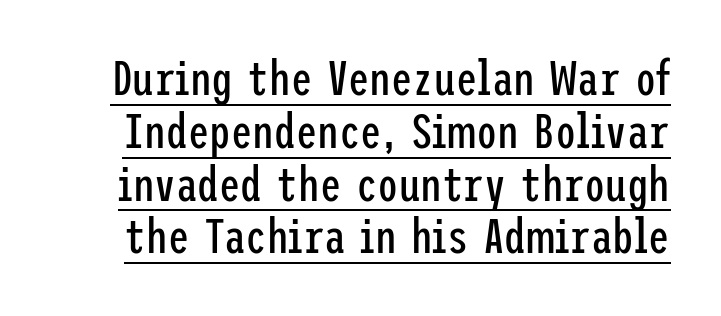
{"serif": "no", "italic": "no", "bold": "no", "weight": "regular", "width": "condensed", "stroke_contrast": "low", "x_height": "medium", "underline": "yes", "line_spacing": "tight", "line_spacing_ratio": 1.1, "letter_spacing": "normal", "letter_spacing_em": 0.0, "glyph_px": 48}
